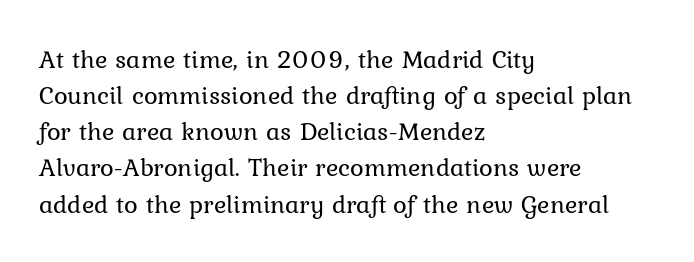
Teacher's note: observe the even left margin — that is flush-left alignment. Students, note that the glyphs here touch the page at normal intervals. Do the letters lean? They stand straight. Descenders hang freely into open space. Stem width sits at or under what a default text font uses.
